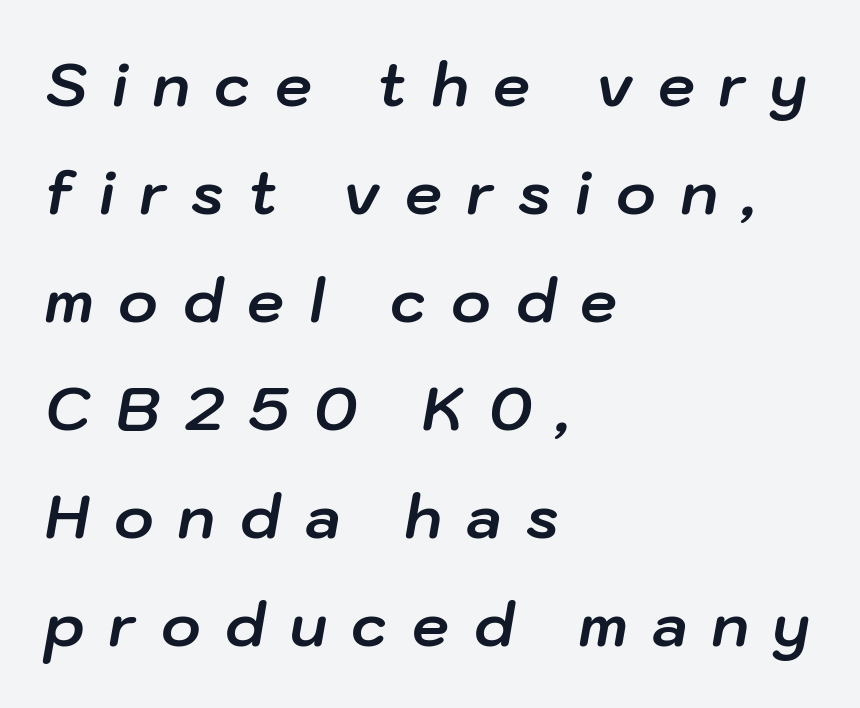
The specimen reads as italic at a glance. The gaps between neighbouring characters are conspicuously large. Caption: bold face, heavy strokes. The ragged edge is on the right, which tells us the setting is flush left.
